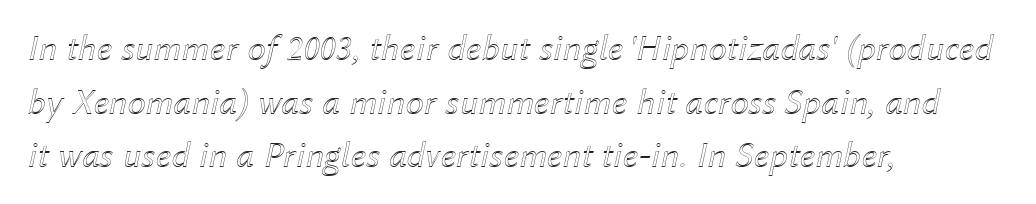
The image shows 37 px text type, italic (leaning right); set left-aligned, normal line spacing (1.45x), normal letter spacing, not underlined; a medium x-height.
